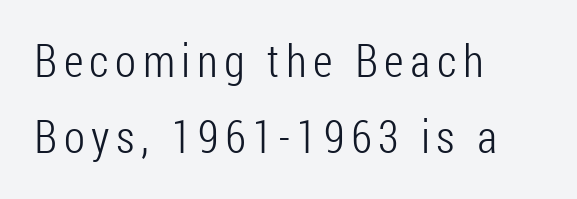
Summary of vertical rhythm: regular, with standard interline spacing. This rendering employs a face without finishing strokes, i.e., a sans-serif. No heavy texture on the line: the type isn't bold. A clean baseline with only descenders dipping below it. Style check: upright.
